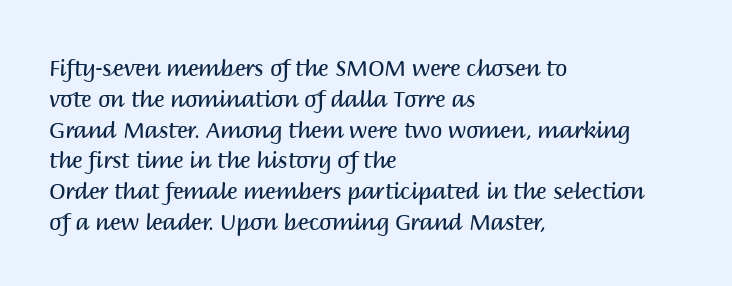
{"bold": "no", "underline": "no", "align": "left", "line_spacing": "normal", "line_spacing_ratio": 1.4, "letter_spacing": "normal", "letter_spacing_em": 0.0, "glyph_px": 22}
